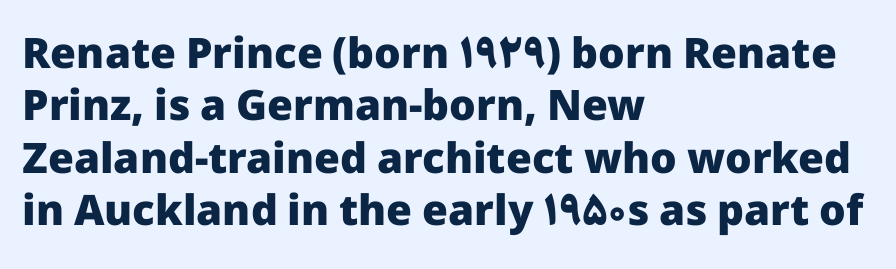
Q: Is the text bold? A: Yes.
Q: Is the text italic (slanted)? A: No, it is upright.
Q: Is the typeface a serif or a sans-serif typeface? A: Sans-serif.
Q: Is the text underlined? A: No.
Q: How is the paragraph aligned? A: Left-aligned.
Q: Is the spacing between letters normal or unusually wide? A: Normal.
Q: Is the spacing between lines tight, normal or loose? A: Normal.
Q: Width (condensed, normal, or wide)? A: Normal.
Q: Stroke contrast? A: Low.
Q: x-height? A: Medium.
Q: Monospaced? A: No.
